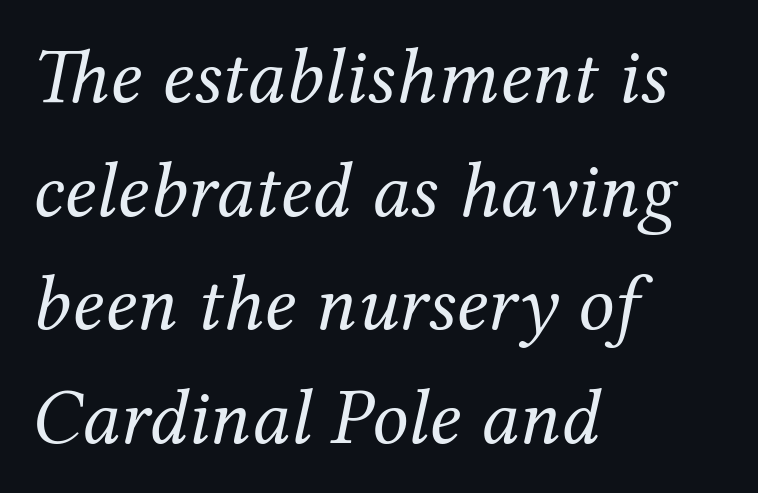
A clean baseline with only descenders dipping below it. Default kerning and tracking; the words read as compact shapes. The designer left line spacing at the default. Style check: oblique.
